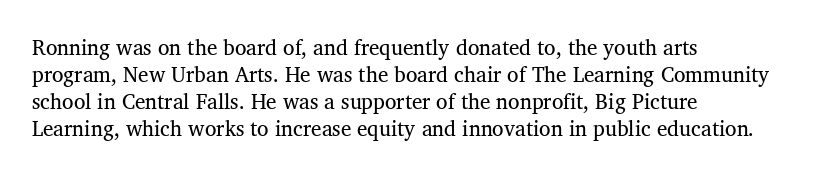
The image shows 21 px text type; set left-aligned, normal line spacing (1.28x), normal letter spacing, not underlined.
